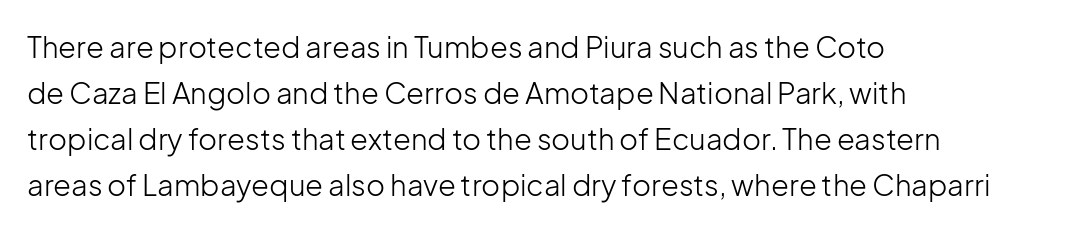
{"serif": "no", "italic": "no", "bold": "no", "weight": "light", "width": "normal", "stroke_contrast": "low", "x_height": "medium", "monospaced": "no", "underline": "no", "align": "left", "line_spacing": "normal", "line_spacing_ratio": 1.59, "letter_spacing": "normal", "letter_spacing_em": 0.0, "glyph_px": 29}
